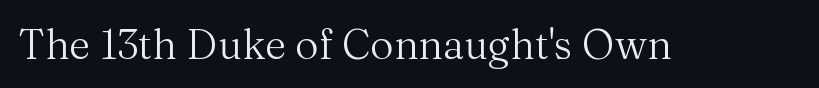
Q: Is the text bold? A: No.
Q: Is the text italic (slanted)? A: No, it is upright.
Q: Is the typeface a serif or a sans-serif typeface? A: Serif.
Q: Is the text underlined? A: No.
Q: Is the spacing between letters normal or unusually wide? A: Normal.
Q: Width (condensed, normal, or wide)? A: Normal.
Q: Stroke contrast? A: Medium.
Q: x-height? A: Medium.
Q: Monospaced? A: No.
